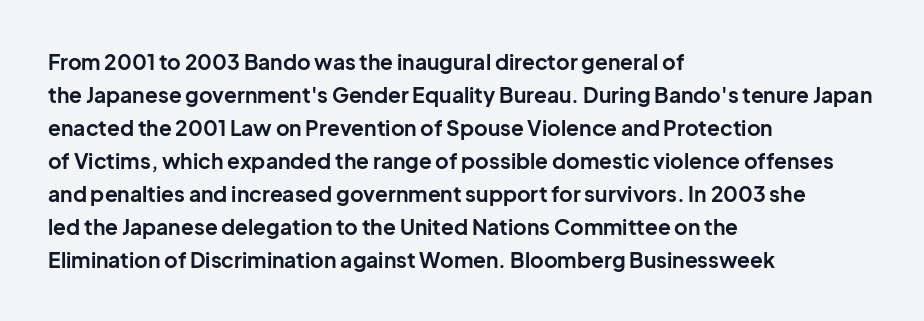
{"italic": "no", "bold": "yes", "underline": "no", "align": "left", "line_spacing": "normal", "line_spacing_ratio": 1.57, "letter_spacing": "normal", "letter_spacing_em": 0.0, "glyph_px": 21}
